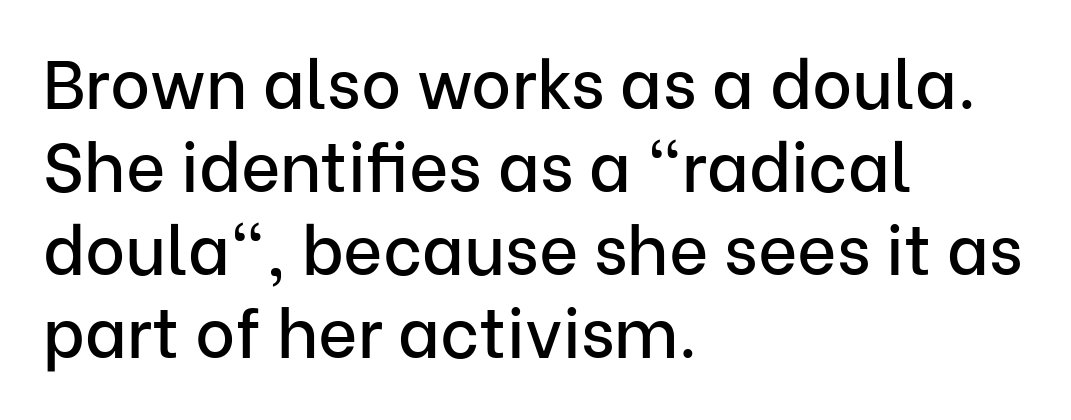
The image shows 68 px sans-serif type, upright; set left-aligned, line spacing 1.22x, normal letter spacing, not underlined; low stroke contrast and a medium x-height.
